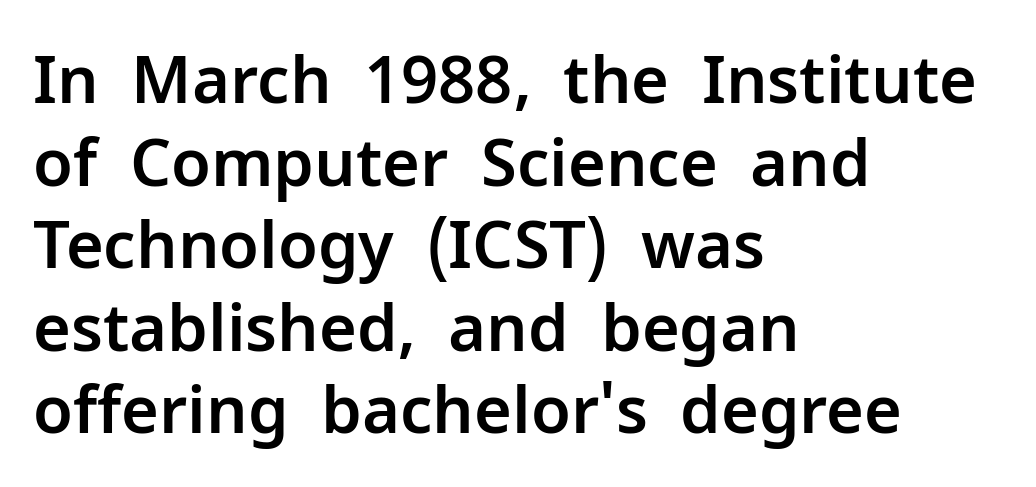
Q: Is the text italic (slanted)? A: No, it is upright.
Q: Is the typeface a serif or a sans-serif typeface? A: Sans-serif.
Q: Is the text underlined? A: No.
Q: How is the paragraph aligned? A: Left-aligned.
Q: Is the spacing between letters normal or unusually wide? A: Normal.
Q: Is the spacing between lines tight, normal or loose? A: Normal.
Q: Width (condensed, normal, or wide)? A: Normal.
Q: Stroke contrast? A: Low.
Q: x-height? A: Medium.
Q: Monospaced? A: No.
